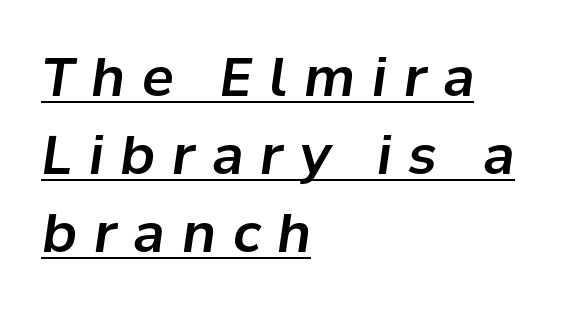
Q: Is the text italic (slanted)? A: Yes, it leans right by about 8 degrees.
Q: Is the text underlined? A: Yes.
Q: How is the paragraph aligned? A: Left-aligned.
Q: Is the spacing between letters normal or unusually wide? A: Unusually wide.
Q: Is the spacing between lines tight, normal or loose? A: Normal.
Q: Width (condensed, normal, or wide)? A: Normal.
Q: Stroke contrast? A: Low.
Q: x-height? A: Medium.
Q: Monospaced? A: No.
